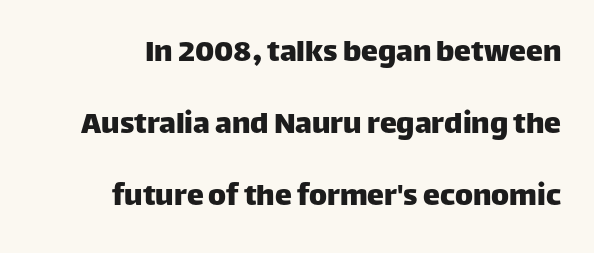
{"serif": "no", "italic": "no", "width": "normal", "stroke_contrast": "low", "x_height": "large", "monospaced": "no", "underline": "no", "line_spacing": "loose", "line_spacing_ratio": 2.12, "letter_spacing": "normal", "letter_spacing_em": 0.0, "glyph_px": 34}
